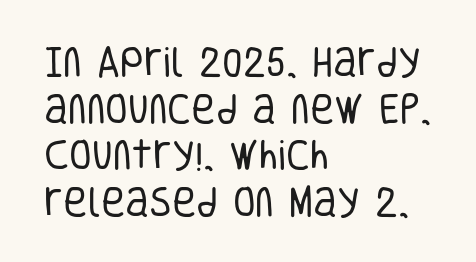
Q: Is the text bold? A: No.
Q: Is the text italic (slanted)? A: No, it is upright.
Q: Is the typeface a serif or a sans-serif typeface? A: Sans-serif.
Q: Is the text underlined? A: No.
Q: How is the paragraph aligned? A: Left-aligned.
Q: Is the spacing between letters normal or unusually wide? A: Normal.
Q: Is the spacing between lines tight, normal or loose? A: Normal.
Q: Width (condensed, normal, or wide)? A: Condensed.
Q: Stroke contrast? A: Low.
Q: x-height? A: Large.
Q: Monospaced? A: No.
